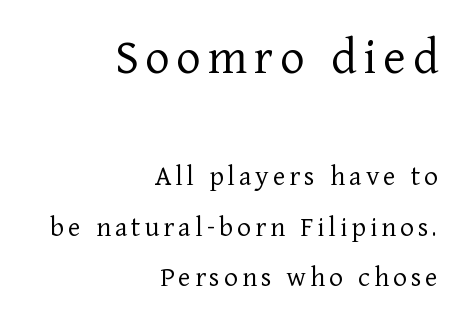
You can tell from the footed stems that serif type was used. Is this a fixed-width face? No — the glyphs have proportional, varying widths. The lines in this sample share a right terminus and differ only in where they begin. No heavy texture on the line: the type isn't bold. The block sitting higher on the canvas is the one with enlarged characters. Underlining? Definitely not there.
